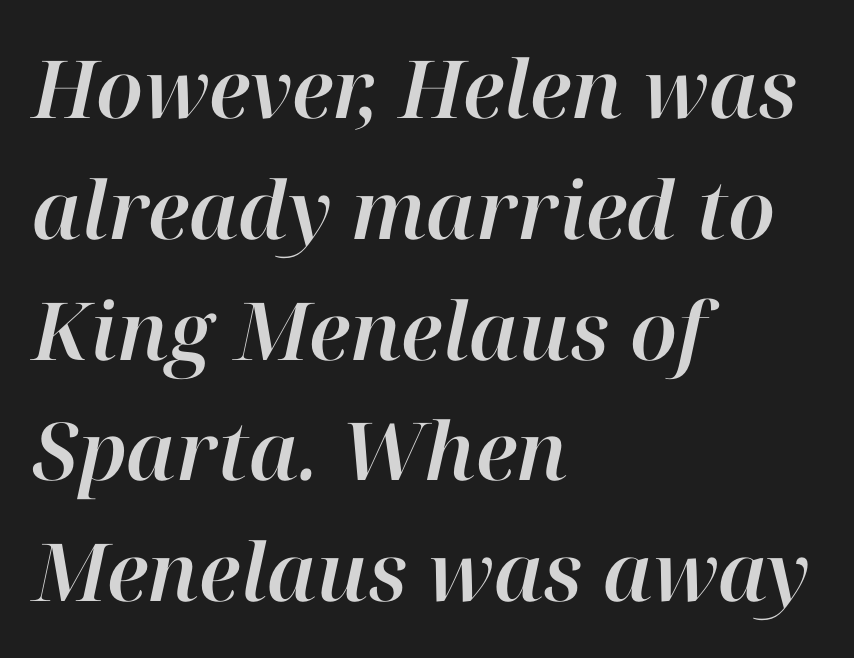
Letters rest on an invisible, unmarked baseline. The font's italic variant was chosen for this text. Short and long lines alike share a common starting point at left. Evenly set lines give the paragraph a standard silhouette. Each letter keeps its own natural width here, so spacing adapts to shape. These lines keep a tight, regular rhythm from letter to letter.
